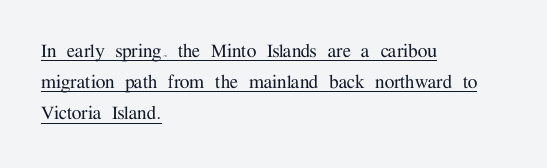
The image shows 22 px text type, upright; set left-aligned, normal line spacing (1.42x), normal letter spacing, underlined.
